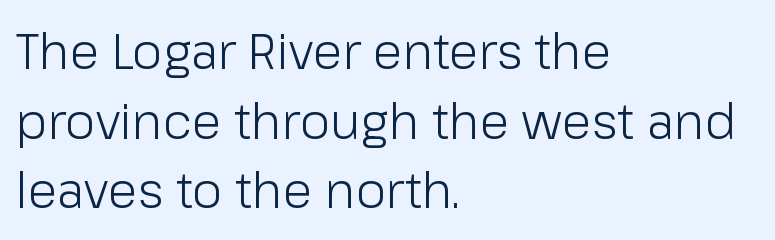
The image shows 49 px light sans-serif type, upright; set left-aligned, normal line spacing (1.42x), normal letter spacing, not underlined; low stroke contrast and a medium x-height.
